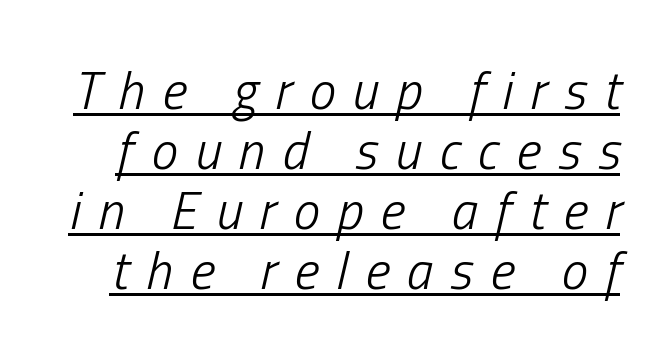
{"italic": "yes", "lean": "right", "slant_degrees": 13, "bold": "no", "weight": "light", "width": "condensed", "stroke_contrast": "low", "x_height": "medium", "monospaced": "no", "underline": "yes", "line_spacing": "tight", "line_spacing_ratio": 1.13, "letter_spacing": "wide", "letter_spacing_em": 0.33, "glyph_px": 53}
